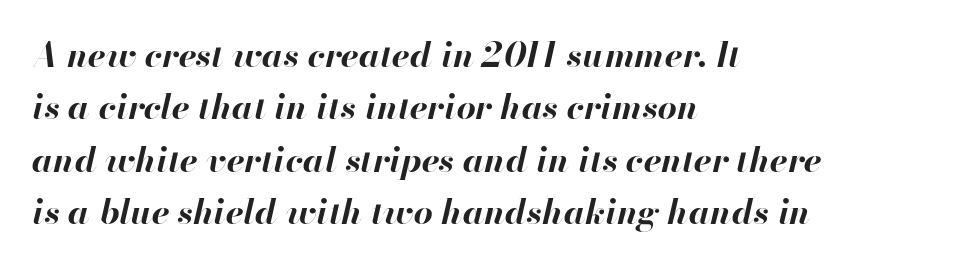
The image shows 34 px bold type, italic (leaning right); set left-aligned, normal line spacing (1.54x), normal letter spacing, not underlined; high stroke contrast and a small x-height.
